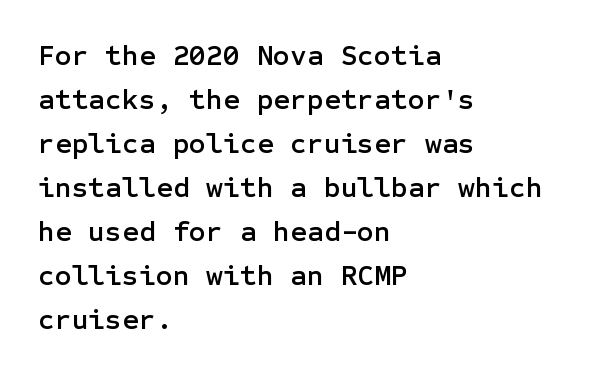
Q: Is the text italic (slanted)? A: No, it is upright.
Q: Is the typeface a serif or a sans-serif typeface? A: Sans-serif.
Q: Is the text underlined? A: No.
Q: How is the paragraph aligned? A: Left-aligned.
Q: Is the spacing between letters normal or unusually wide? A: Normal.
Q: Is the spacing between lines tight, normal or loose? A: Normal.
Q: Width (condensed, normal, or wide)? A: Normal.
Q: Stroke contrast? A: Low.
Q: x-height? A: Medium.
